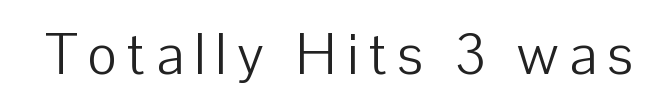
This sample has the flowing, uneven cadence of proportional lettering. This is not heavy type; no bold has been used. Stroke terminals: plain, sans-serif. The space beneath each line is pristine and unruled.
